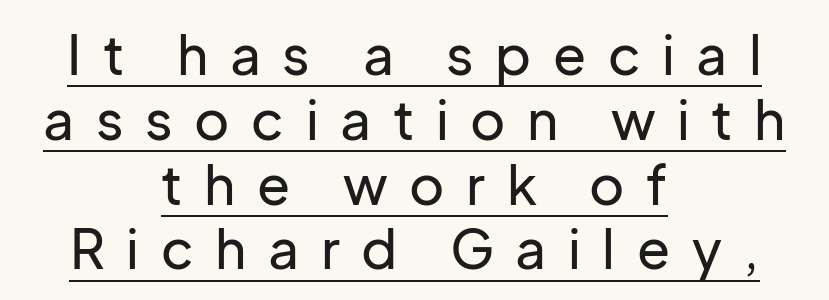
{"serif": "no", "italic": "no", "width": "normal", "stroke_contrast": "low", "x_height": "medium", "monospaced": "no", "underline": "yes", "align": "center", "line_spacing_ratio": 1.2, "letter_spacing": "wide", "letter_spacing_em": 0.4, "glyph_px": 54}
